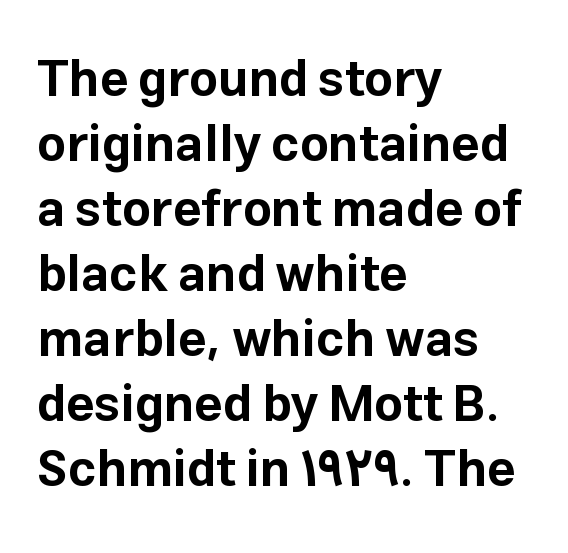
{"serif": "no", "italic": "no", "bold": "yes", "weight": "bold", "width": "normal", "stroke_contrast": "low", "x_height": "medium", "monospaced": "no", "underline": "no", "align": "left", "line_spacing": "normal", "line_spacing_ratio": 1.3, "letter_spacing": "normal", "letter_spacing_em": 0.0, "glyph_px": 50}
